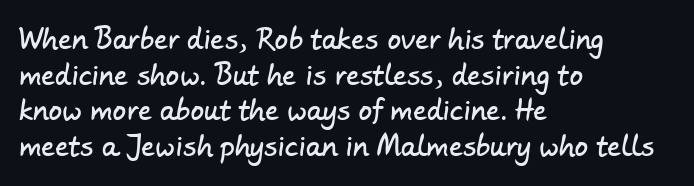
Short note: letters normally spaced. If you drew a ruler down the left edge, every line would touch it. The area under the type is left untouched. Reading down the column, the eye jumps a familiar distance to each next line.
